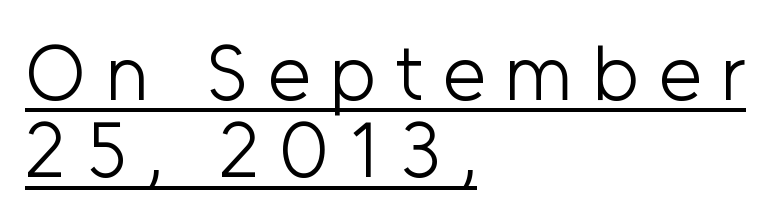
The image shows 78 px light sans-serif type, upright; set left-aligned, tight line spacing (0.99x), unusually wide letter spacing (+0.24 em), underlined; low stroke contrast and a medium x-height.
